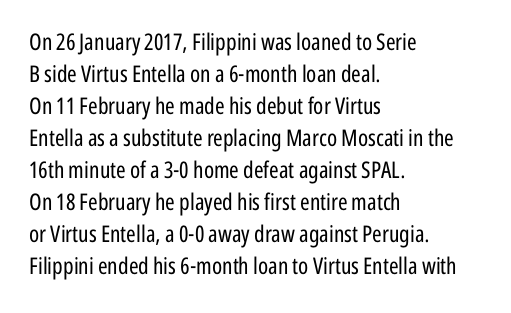
Caption: standard tracking, unaltered. Does the leading feel generous? No, just average. The lines are quadded left. Check the space under the baseline: it is left empty.
